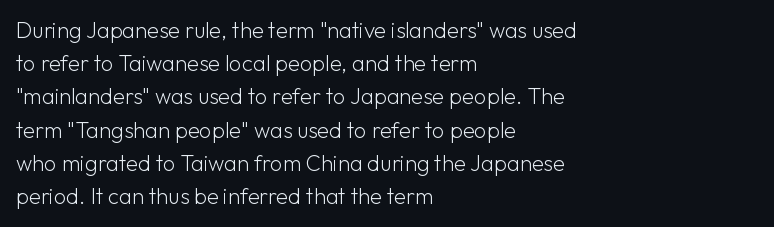
Q: Is the text bold? A: No.
Q: Is the text italic (slanted)? A: No, it is upright.
Q: Is the text underlined? A: No.
Q: How is the paragraph aligned? A: Left-aligned.
Q: Is the spacing between letters normal or unusually wide? A: Normal.
Q: Is the spacing between lines tight, normal or loose? A: Normal.
